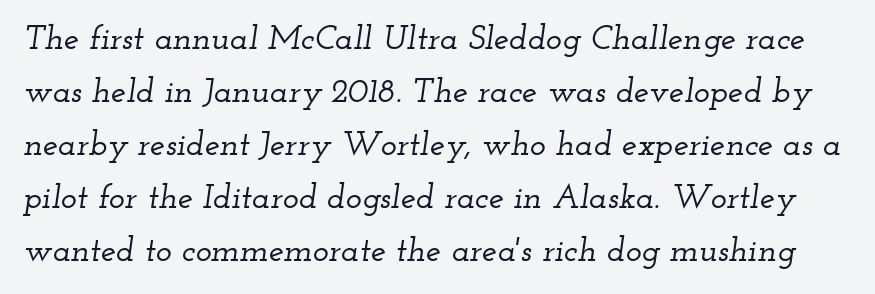
The image shows 34 px wide serif type, italic (leaning right); set normal line spacing (1.56x), normal letter spacing, not underlined; low stroke contrast and a small x-height.
